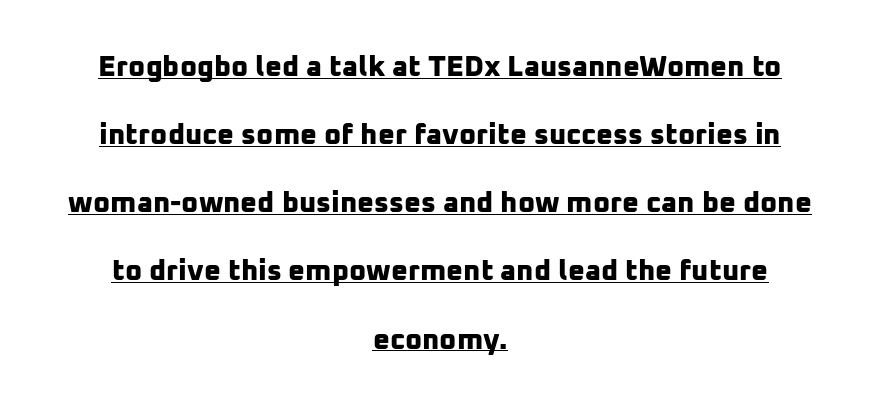
Q: Is the text bold? A: Yes.
Q: Is the typeface a serif or a sans-serif typeface? A: Sans-serif.
Q: Is the text underlined? A: Yes.
Q: How is the paragraph aligned? A: Centered.
Q: Is the spacing between letters normal or unusually wide? A: Normal.
Q: Is the spacing between lines tight, normal or loose? A: Loose.
Q: Width (condensed, normal, or wide)? A: Normal.
Q: Stroke contrast? A: Low.
Q: x-height? A: Medium.
Q: Monospaced? A: No.
